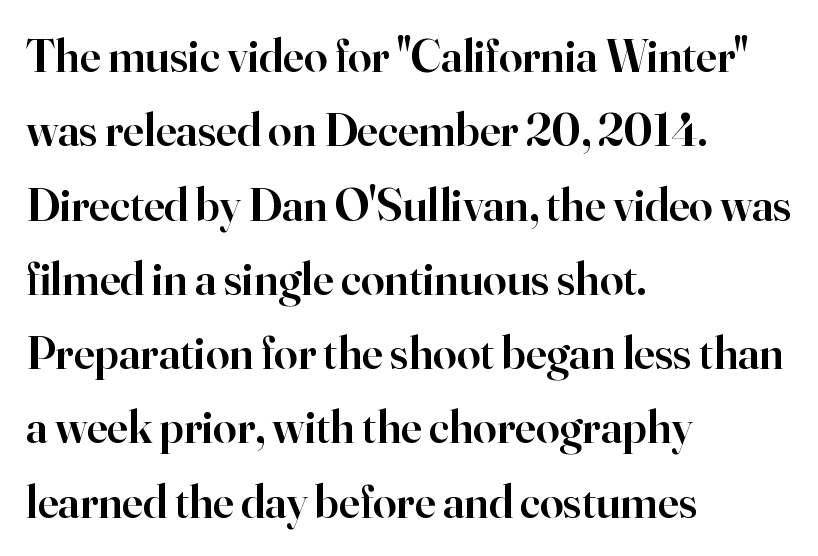
The image shows 47 px semibold serif type, upright; set left-aligned, normal line spacing (1.58x), normal letter spacing, not underlined; high stroke contrast and a small x-height.
